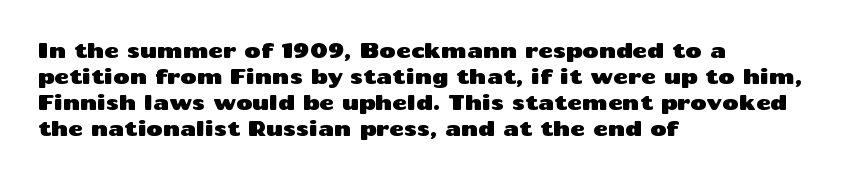
{"italic": "no", "underline": "no", "align": "left", "line_spacing": "normal", "line_spacing_ratio": 1.3, "letter_spacing": "normal", "letter_spacing_em": 0.0, "glyph_px": 20}
